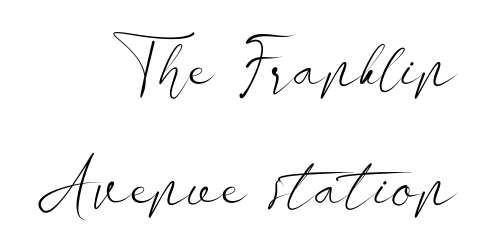
Q: Is the text bold? A: No.
Q: Is the text italic (slanted)? A: Yes.
Q: Is the typeface a serif or a sans-serif typeface? A: Sans-serif.
Q: Is the text underlined? A: No.
Q: How is the paragraph aligned? A: Right-aligned.
Q: Is the spacing between letters normal or unusually wide? A: Normal.
Q: Width (condensed, normal, or wide)? A: Wide.
Q: Stroke contrast? A: Low.
Q: x-height? A: Small.
Q: Monospaced? A: No.
